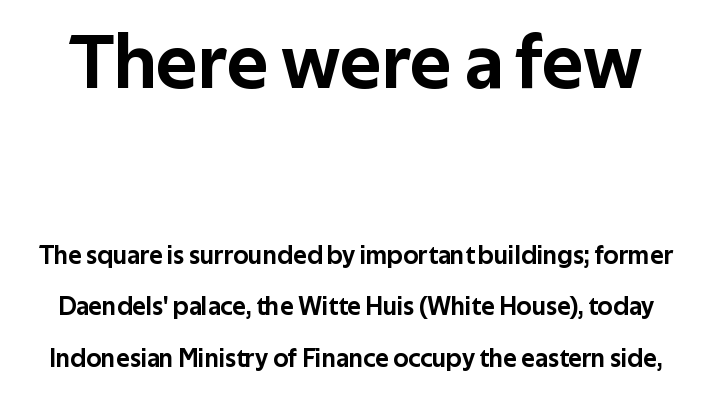
The image shows 78 px sans-serif type, upright; set loose line spacing (1.99x), normal letter spacing, not underlined; the first (top) block is 3.0x larger; low stroke contrast and a medium x-height.
